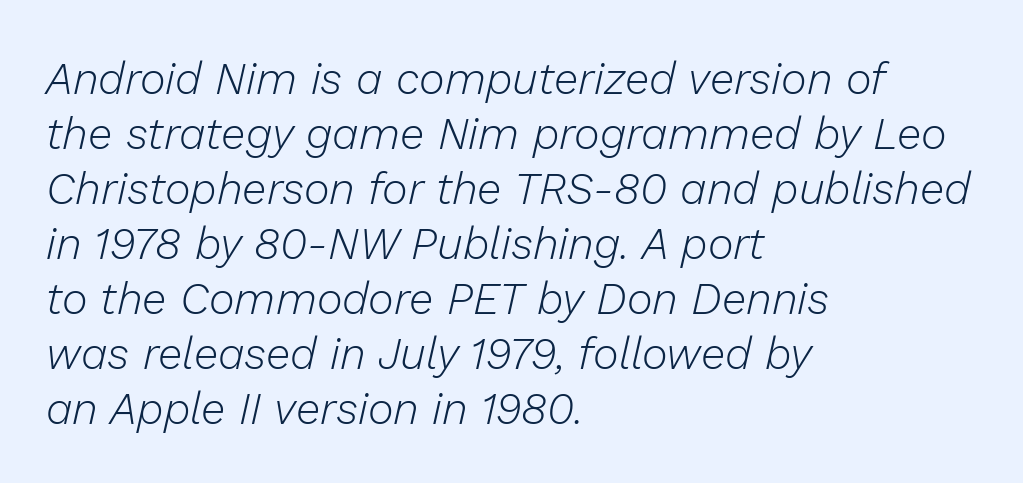
The image shows 44 px light type, italic (leaning right); set left-aligned, normal line spacing (1.25x), normal letter spacing, not underlined; low stroke contrast and a medium x-height.
